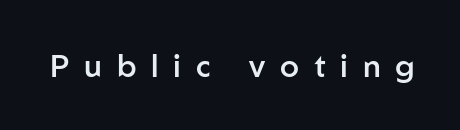
Check where the strokes stop: nothing finishes them off — pure sans. Posture: vertical. The characters look somewhat weighty, a semibold short of true bold. Substantial extra tracking has been applied to these lines. Beneath every word, the page is bare. Proportional: the letters do not fall into vertical columns.
